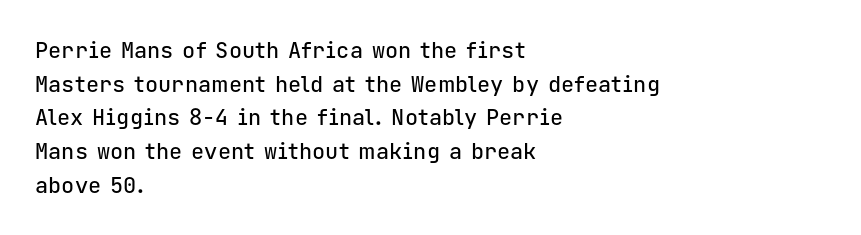
{"italic": "no", "underline": "no", "align": "left", "line_spacing": "normal", "line_spacing_ratio": 1.53, "letter_spacing": "normal", "letter_spacing_em": 0.0, "glyph_px": 22}
